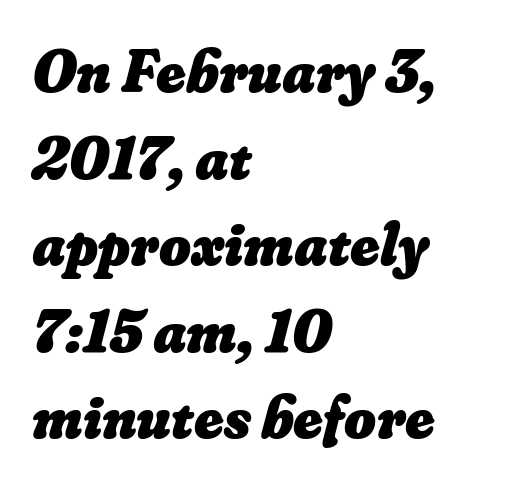
The image shows 61 px heavy type; set left-aligned, normal line spacing (1.42x), normal letter spacing, not underlined; low stroke contrast and a small x-height.
